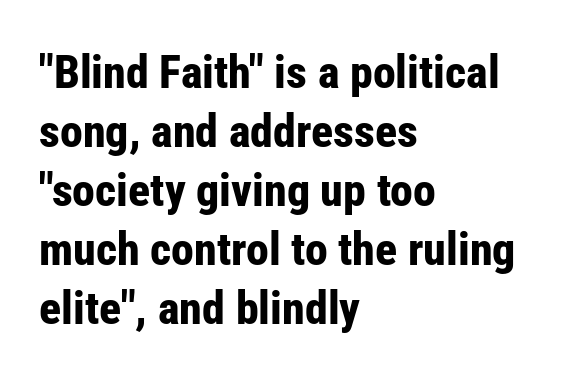
Nobody drew a line under any word here. Glyph-to-glyph distance matches everyday printed text. Teacher's note: observe the even left margin — that is flush-left alignment. The face used here is proportionally spaced, like ordinary book or web type. Look at the stroke-to-counter ratio: heavy, a bold.
